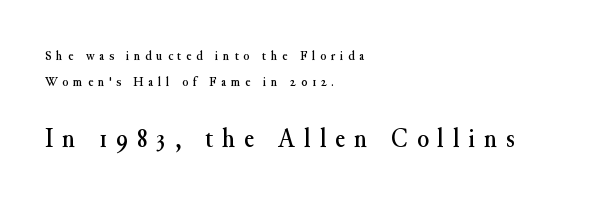
Q: Is the text italic (slanted)? A: No, it is upright.
Q: Is the text underlined? A: No.
Q: How is the paragraph aligned? A: Left-aligned.
Q: Is the spacing between letters normal or unusually wide? A: Unusually wide.
Q: Which block of text is set in a larger size, the first (top) or the second (bottom)? A: The second (bottom) one.
